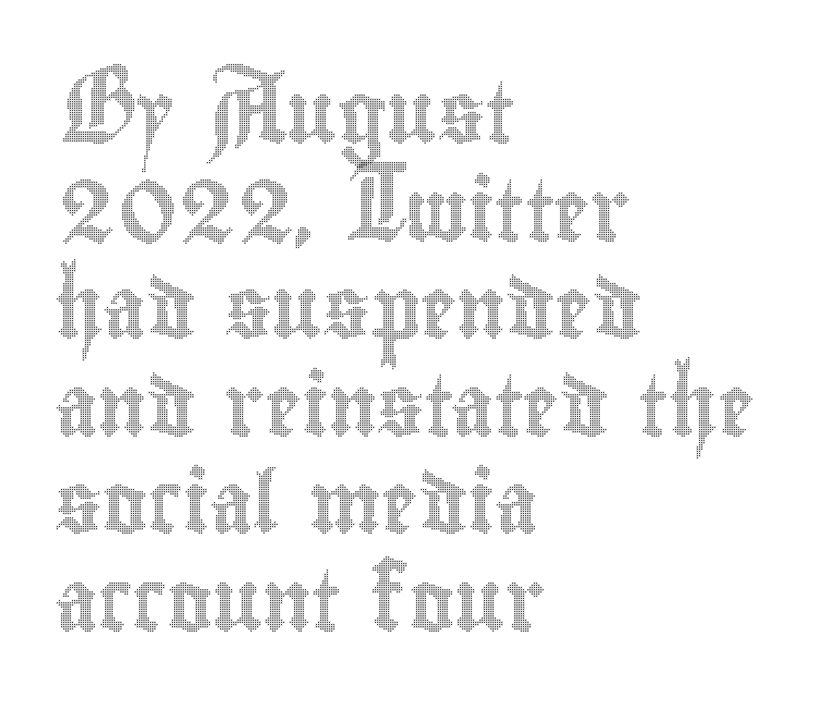
{"italic": "no", "width": "condensed", "x_height": "small", "monospaced": "no", "underline": "no", "align": "left", "line_spacing": "normal", "line_spacing_ratio": 1.6, "letter_spacing": "normal", "letter_spacing_em": 0.0, "glyph_px": 61}
